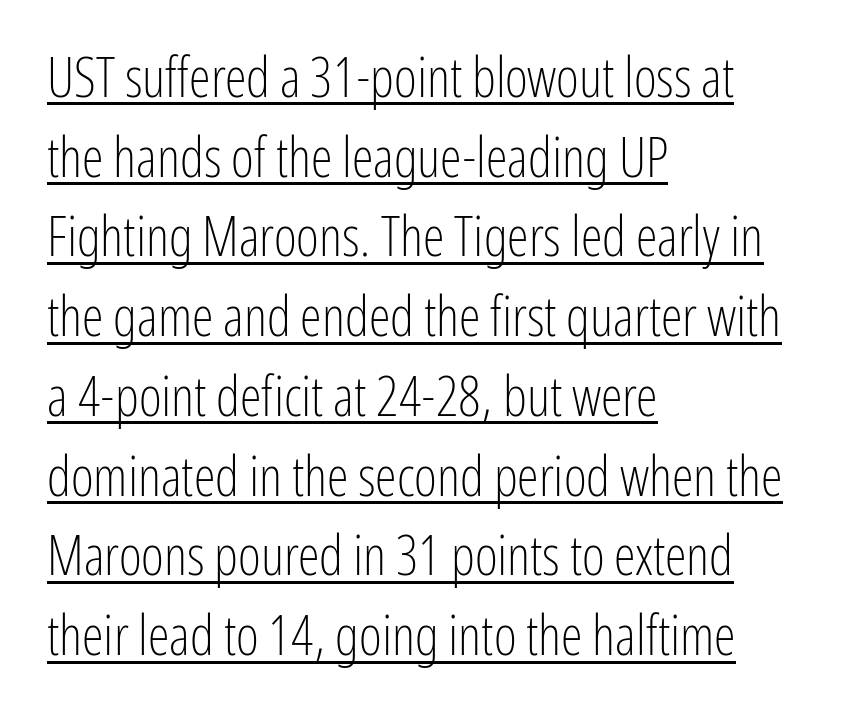
The image shows 55 px light, condensed sans-serif type, upright; set left-aligned, normal line spacing (1.45x), normal letter spacing, underlined; low stroke contrast and a medium x-height.
